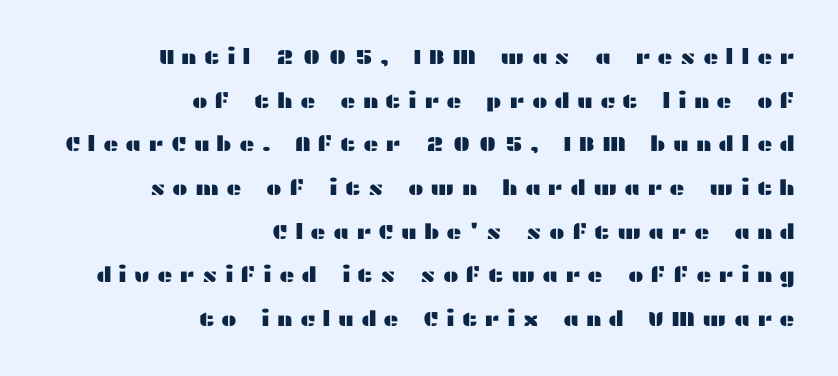
The designer dialed line spacing up above the default. Posture: vertical. Teacher's note: observe the even right margin — that is flush-right alignment. Lines of text with bare space underneath.
